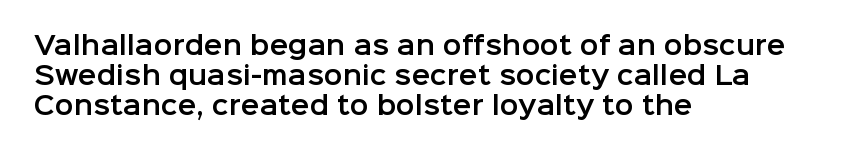
{"italic": "no", "underline": "no", "align": "left", "line_spacing_ratio": 1.21, "letter_spacing": "normal", "letter_spacing_em": 0.0, "glyph_px": 25}
